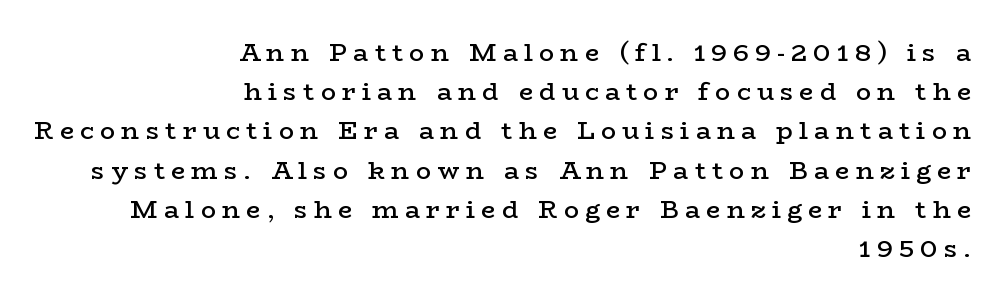
The image shows 25 px text type, upright; set right-aligned, normal line spacing (1.57x), unusually wide letter spacing (+0.25 em), not underlined.
